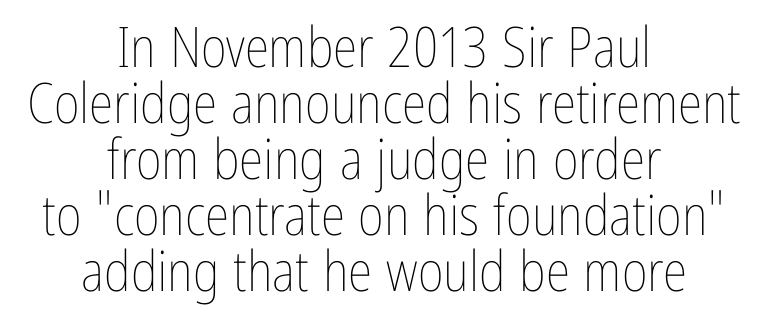
It's the straight-up-and-down kind of type. Plain, unruled lines of type. The passage shown has conventional tracking throughout. Typeset on center — no edge is straight. The face looks like a standard text weight, possibly lighter. Here the designer chose a conventional face with non-uniform glyph widths.
